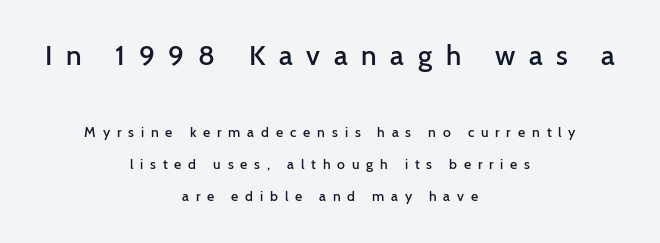
The image shows 28 px semibold sans-serif type, upright; set centered, loose line spacing (2.28x), unusually wide letter spacing (+0.49 em), not underlined; the first (top) block is 2.0x larger; low stroke contrast and a medium x-height.
